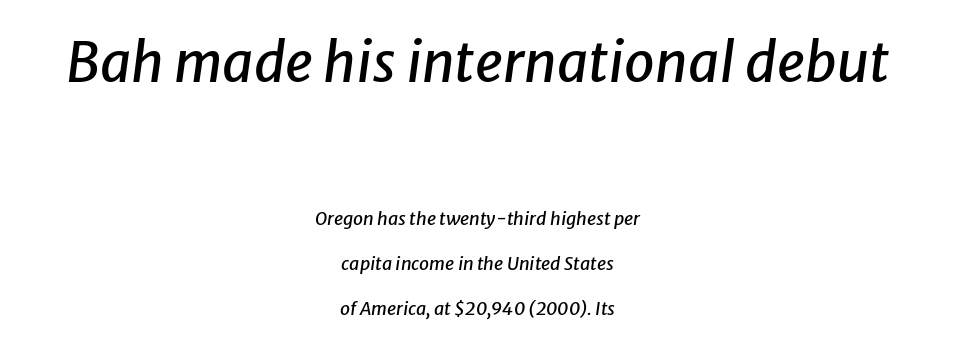
The image shows 55 px text type, italic (leaning right); set centered, loose line spacing (2.48x), normal letter spacing, not underlined; the first (top) block is 3.06x larger; low stroke contrast and a medium x-height.
